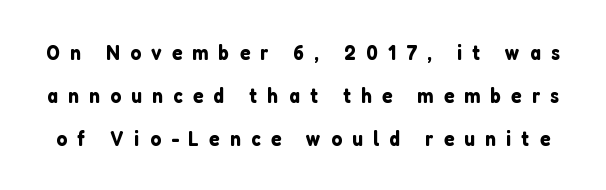
The image shows 21 px text type, upright; set loose line spacing (2.04x), unusually wide letter spacing (+0.49 em), not underlined.
